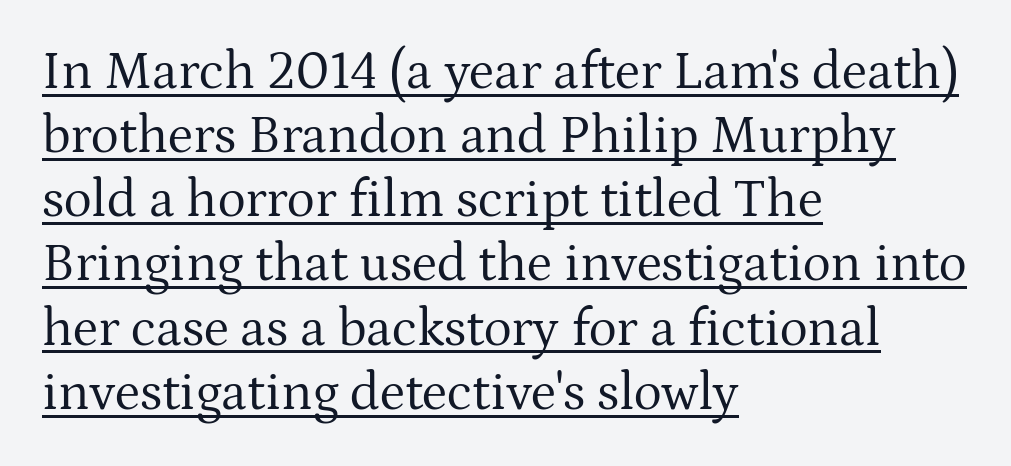
Q: Is the text bold? A: No.
Q: Is the text italic (slanted)? A: No, it is upright.
Q: Is the typeface a serif or a sans-serif typeface? A: Serif.
Q: Is the text underlined? A: Yes.
Q: How is the paragraph aligned? A: Left-aligned.
Q: Is the spacing between letters normal or unusually wide? A: Normal.
Q: Width (condensed, normal, or wide)? A: Normal.
Q: Stroke contrast? A: Medium.
Q: x-height? A: Medium.
Q: Monospaced? A: No.
